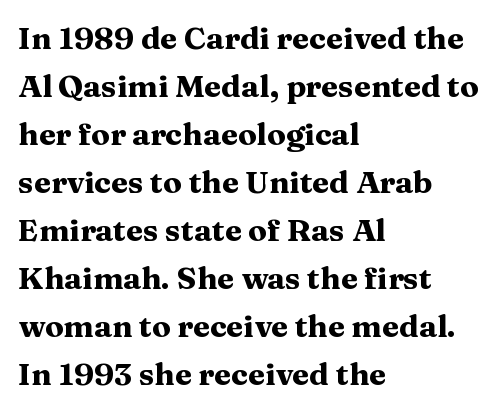
{"serif": "yes", "italic": "no", "bold": "yes", "weight": "heavy", "width": "wide", "stroke_contrast": "medium", "x_height": "medium", "monospaced": "no", "underline": "no", "align": "left", "line_spacing": "normal", "line_spacing_ratio": 1.55, "letter_spacing": "normal", "letter_spacing_em": 0.0, "glyph_px": 31}
